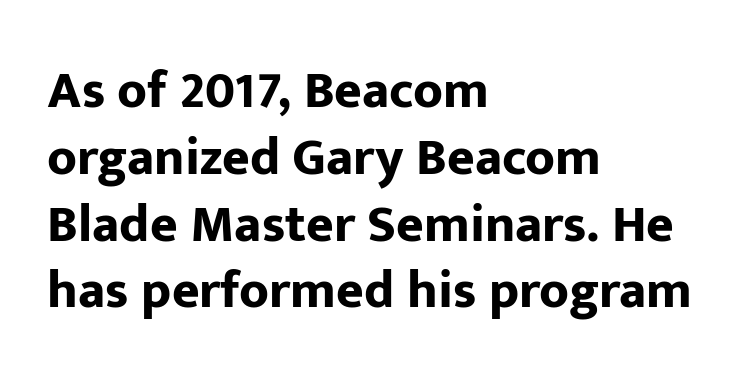
The image shows 53 px bold sans-serif type, upright; set left-aligned, normal line spacing (1.26x), normal letter spacing, not underlined; low stroke contrast and a medium x-height.
